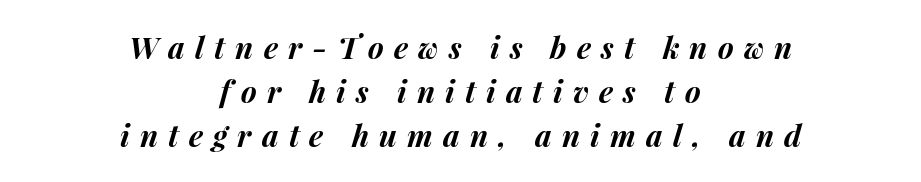
{"italic": "yes", "lean": "right", "slant_degrees": 15, "bold": "yes", "weight": "bold", "width": "normal", "stroke_contrast": "medium", "x_height": "medium", "monospaced": "no", "underline": "no", "align": "center", "line_spacing": "normal", "line_spacing_ratio": 1.47, "letter_spacing": "wide", "letter_spacing_em": 0.34, "glyph_px": 30}
